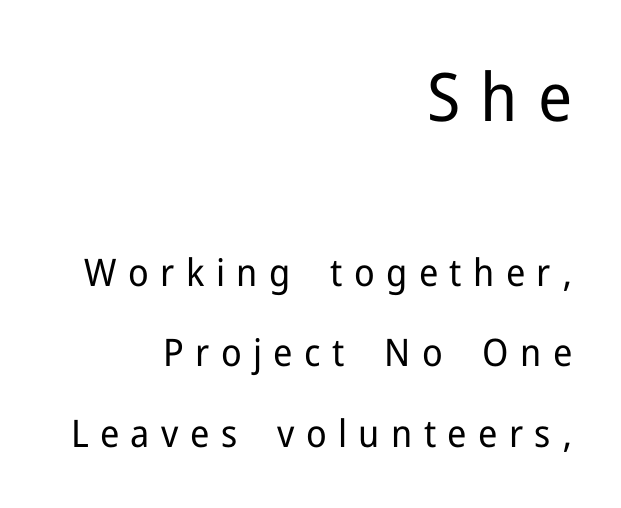
Q: Is the text bold? A: No.
Q: Is the text italic (slanted)? A: No, it is upright.
Q: Is the typeface a serif or a sans-serif typeface? A: Sans-serif.
Q: Is the text underlined? A: No.
Q: How is the paragraph aligned? A: Right-aligned.
Q: Is the spacing between letters normal or unusually wide? A: Unusually wide.
Q: Is the spacing between lines tight, normal or loose? A: Loose.
Q: Which block of text is set in a larger size, the first (top) or the second (bottom)? A: The first (top) one.
Q: Width (condensed, normal, or wide)? A: Normal.
Q: Stroke contrast? A: Low.
Q: x-height? A: Medium.
Q: Monospaced? A: No.
